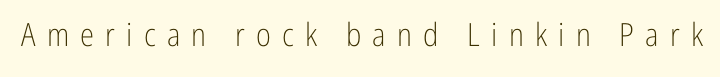
{"serif": "no", "italic": "no", "bold": "no", "weight": "light", "width": "condensed", "stroke_contrast": "low", "x_height": "medium", "monospaced": "no", "underline": "no", "letter_spacing": "wide", "letter_spacing_em": 0.35, "glyph_px": 32}
